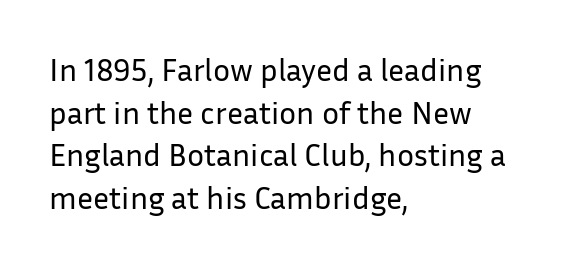
The image shows 32 px regular-weight sans-serif type, upright; set left-aligned, normal line spacing (1.33x), normal letter spacing, not underlined; low stroke contrast and a medium x-height.
